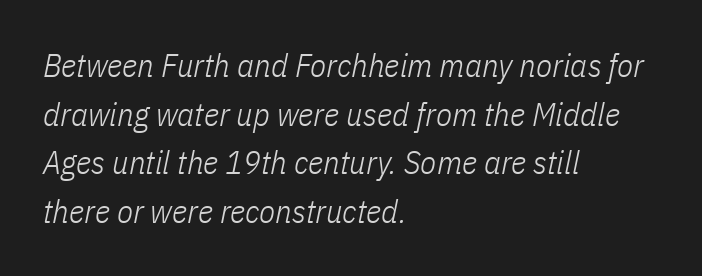
Q: Is the text bold? A: No.
Q: Is the text italic (slanted)? A: Yes, it leans right by about 11 degrees.
Q: Is the text underlined? A: No.
Q: How is the paragraph aligned? A: Left-aligned.
Q: Is the spacing between letters normal or unusually wide? A: Normal.
Q: Is the spacing between lines tight, normal or loose? A: Normal.
Q: Width (condensed, normal, or wide)? A: Condensed.
Q: Stroke contrast? A: Low.
Q: x-height? A: Medium.
Q: Monospaced? A: No.
